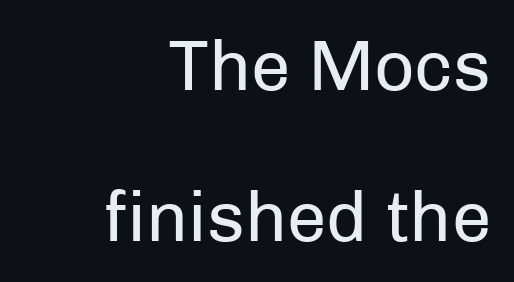
Line endings align vertically; line beginnings do not. The gap between lines stays unmarked. The font is comparable to plain body text, perhaps lighter. Successive baselines arrive slowly, with a big drop between each.
